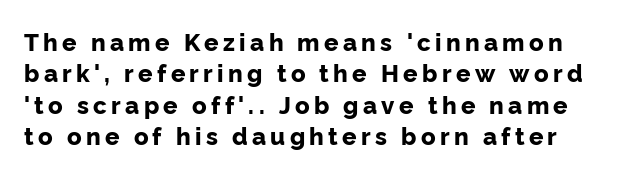
Q: Is the text bold? A: Yes.
Q: Is the text italic (slanted)? A: No, it is upright.
Q: Is the text underlined? A: No.
Q: Is the spacing between lines tight, normal or loose? A: Normal.
